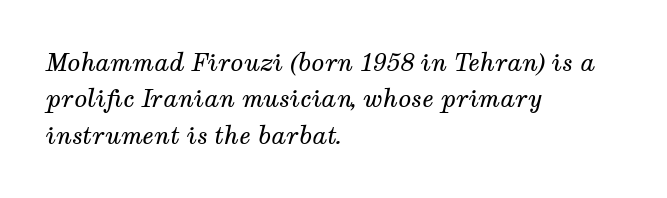
The image shows 24 px text type, italic (leaning right); set left-aligned, normal line spacing (1.52x), normal letter spacing, not underlined.
